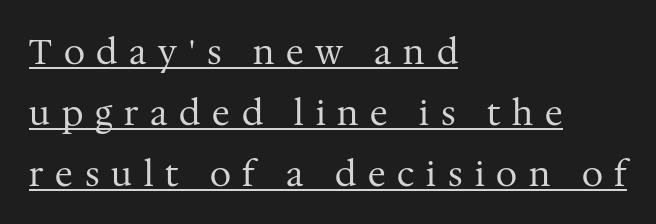
{"serif": "yes", "italic": "no", "bold": "no", "weight": "regular", "width": "normal", "stroke_contrast": "medium", "x_height": "medium", "monospaced": "no", "underline": "yes", "align": "left", "line_spacing_ratio": 1.79, "letter_spacing": "wide", "letter_spacing_em": 0.35, "glyph_px": 34}
